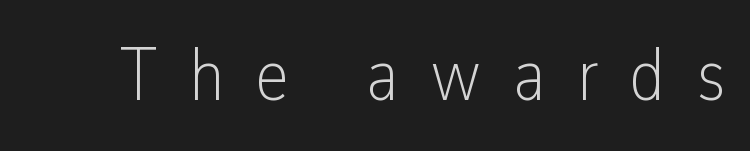
Observe the absence of serifs on each vertical stroke in this sample. Tracking value appears strongly positive — letters spread wide. The font is comparable to plain body text, perhaps lighter. Each row of text sits above clean, open space.
